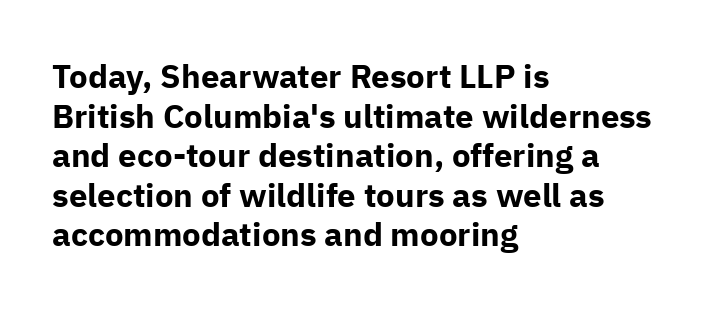
Q: Is the text bold? A: Yes.
Q: Is the text italic (slanted)? A: No, it is upright.
Q: Is the typeface a serif or a sans-serif typeface? A: Sans-serif.
Q: Is the text underlined? A: No.
Q: How is the paragraph aligned? A: Left-aligned.
Q: Is the spacing between letters normal or unusually wide? A: Normal.
Q: Width (condensed, normal, or wide)? A: Normal.
Q: Stroke contrast? A: Low.
Q: x-height? A: Medium.
Q: Monospaced? A: No.
